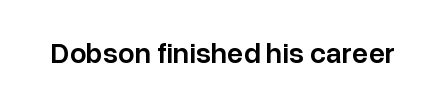
Q: Is the text bold? A: Semi-bold.
Q: Is the text italic (slanted)? A: No, it is upright.
Q: Is the typeface a serif or a sans-serif typeface? A: Sans-serif.
Q: Is the text underlined? A: No.
Q: Is the spacing between letters normal or unusually wide? A: Normal.
Q: Width (condensed, normal, or wide)? A: Normal.
Q: Stroke contrast? A: Low.
Q: x-height? A: Medium.
Q: Monospaced? A: No.
